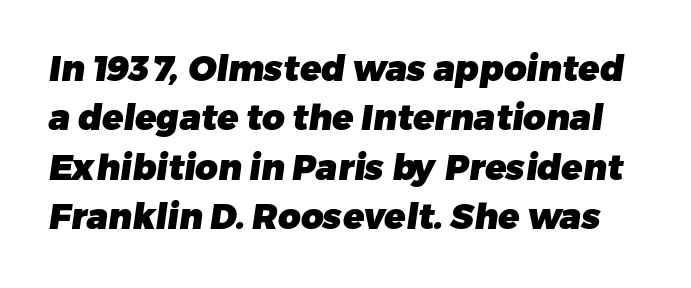
The image shows 35 px heavy sans-serif type; set normal line spacing (1.41x), normal letter spacing, not underlined; low stroke contrast and a medium x-height.
